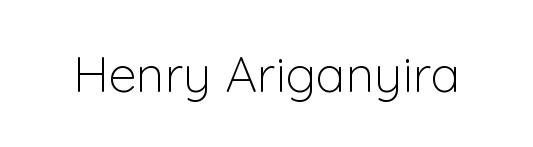
The image shows 50 px light sans-serif type, upright; set normal letter spacing, not underlined; low stroke contrast and a medium x-height.
